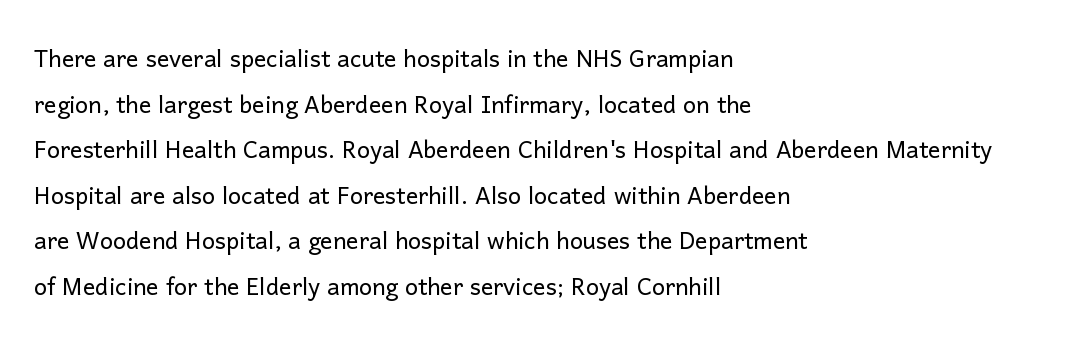
This reads as an unemphasized weight, regular at the heaviest. In CSS terms this would be text-align: left. This rendering leaves character spacing at its baseline value. Vertical spacing — default.
